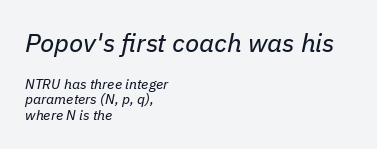
Q: Is the text bold? A: No.
Q: Is the text italic (slanted)? A: Yes, it leans right by about 11 degrees.
Q: Is the text underlined? A: No.
Q: How is the paragraph aligned? A: Left-aligned.
Q: Is the spacing between letters normal or unusually wide? A: Normal.
Q: Is the spacing between lines tight, normal or loose? A: Tight.
Q: Which block of text is set in a larger size, the first (top) or the second (bottom)? A: The first (top) one.
